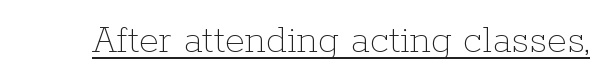
The image shows 41 px thin type, upright; set normal letter spacing, underlined; low stroke contrast and a medium x-height.
